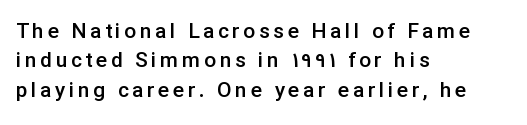
{"italic": "no", "bold": "semi", "underline": "no", "align": "left", "line_spacing": "normal", "line_spacing_ratio": 1.4, "glyph_px": 21}
